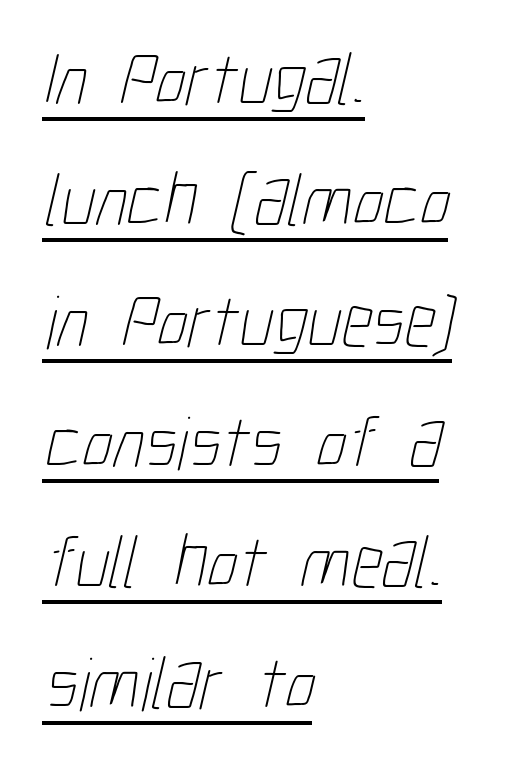
The sample's only ornament is a line tracing under the words. The space between consecutive lines is moderate. The weight would be labelled regular, book, light, or lighter still. Each letter keeps its own natural width here, so spacing adapts to shape. A typesetter would call this zero additional tracking. This sample is left-justified, so line endings fall wherever the words run out.
